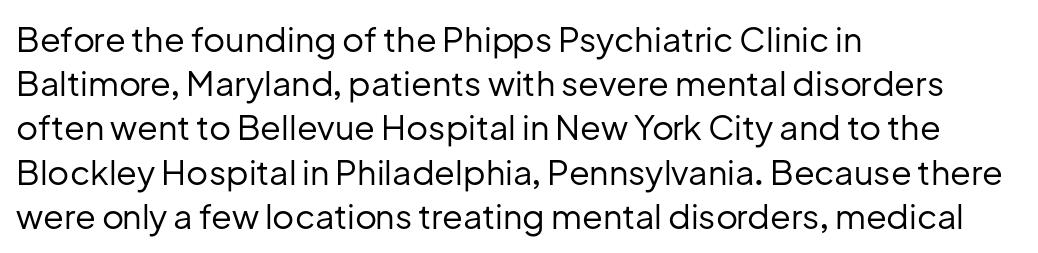
Q: Is the text bold? A: No.
Q: Is the text italic (slanted)? A: No, it is upright.
Q: Is the typeface a serif or a sans-serif typeface? A: Sans-serif.
Q: Is the text underlined? A: No.
Q: How is the paragraph aligned? A: Left-aligned.
Q: Is the spacing between letters normal or unusually wide? A: Normal.
Q: Is the spacing between lines tight, normal or loose? A: Normal.
Q: Width (condensed, normal, or wide)? A: Normal.
Q: Stroke contrast? A: Low.
Q: x-height? A: Medium.
Q: Monospaced? A: No.
